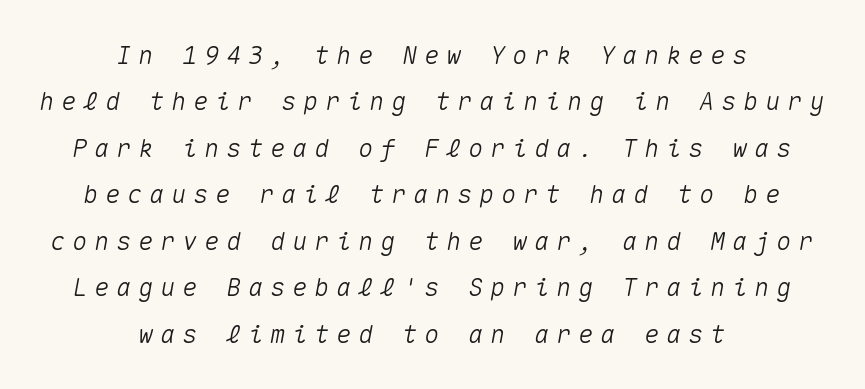
Q: Is the text italic (slanted)? A: Yes, it leans right by about 10 degrees.
Q: Is the text underlined? A: No.
Q: How is the paragraph aligned? A: Centered.
Q: Is the spacing between letters normal or unusually wide? A: Unusually wide.
